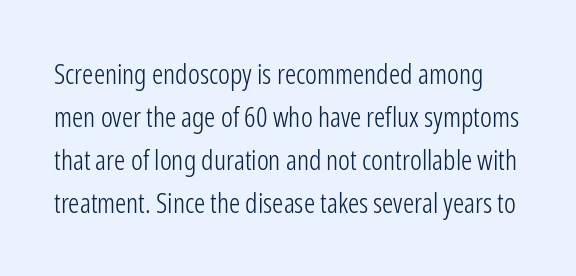
The image shows 28 px light, condensed sans-serif type, upright; set normal line spacing (1.53x), normal letter spacing, not underlined; low stroke contrast and a medium x-height.
